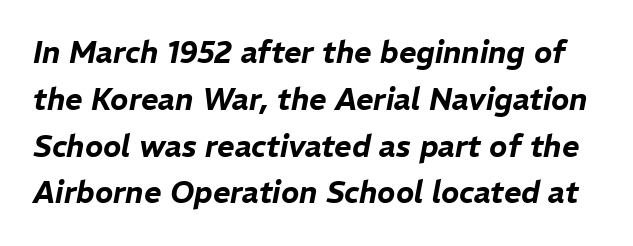
{"italic": "yes", "lean": "right", "slant_degrees": 11, "width": "normal", "stroke_contrast": "low", "x_height": "medium", "monospaced": "no", "underline": "no", "line_spacing": "normal", "line_spacing_ratio": 1.56, "letter_spacing": "normal", "letter_spacing_em": 0.0, "glyph_px": 30}
